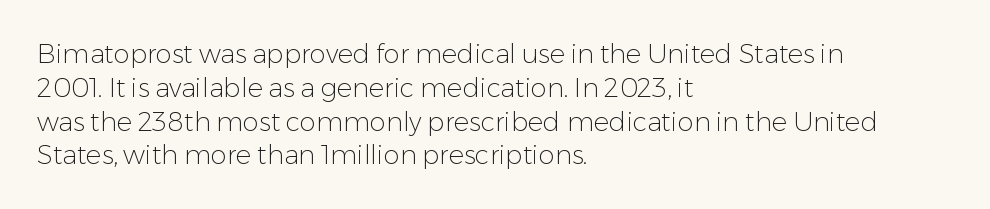
Descenders are the only things crossing below the line. Vertical strokes here are truly vertical. Compared with typical paragraphs, the rows here are spaced about the same. The setting favours the left margin, as ordinary paragraphs usually do.
